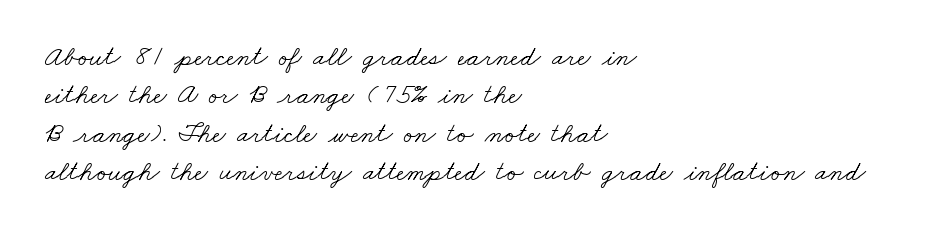
The image shows 28 px light, wide serif type; set left-aligned, normal line spacing (1.37x), normal letter spacing, not underlined; low stroke contrast and a small x-height.
